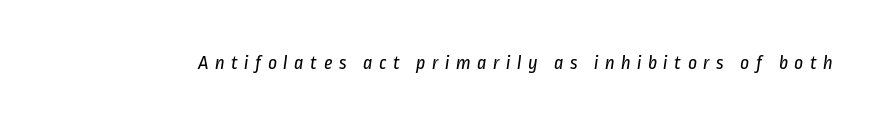
{"bold": "no", "underline": "no", "letter_spacing": "wide", "letter_spacing_em": 0.32, "glyph_px": 20}
